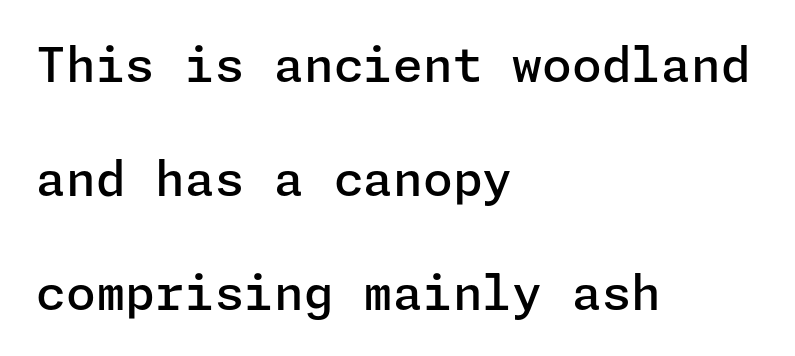
The image shows 48 px semibold sans-serif type, upright; set left-aligned, loose line spacing (2.37x), normal letter spacing, not underlined; low stroke contrast and a medium x-height.
